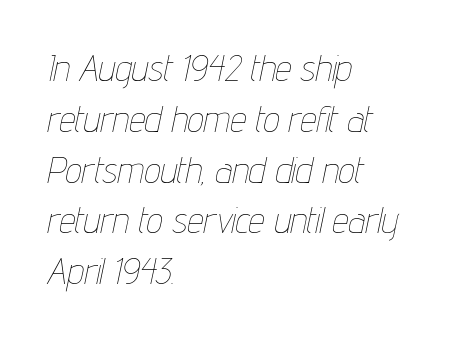
Q: Is the text bold? A: No.
Q: Is the text italic (slanted)? A: Yes, it leans right by about 12 degrees.
Q: Is the text underlined? A: No.
Q: How is the paragraph aligned? A: Left-aligned.
Q: Is the spacing between letters normal or unusually wide? A: Normal.
Q: Is the spacing between lines tight, normal or loose? A: Normal.
Q: Width (condensed, normal, or wide)? A: Condensed.
Q: Stroke contrast? A: Low.
Q: x-height? A: Medium.
Q: Monospaced? A: No.
